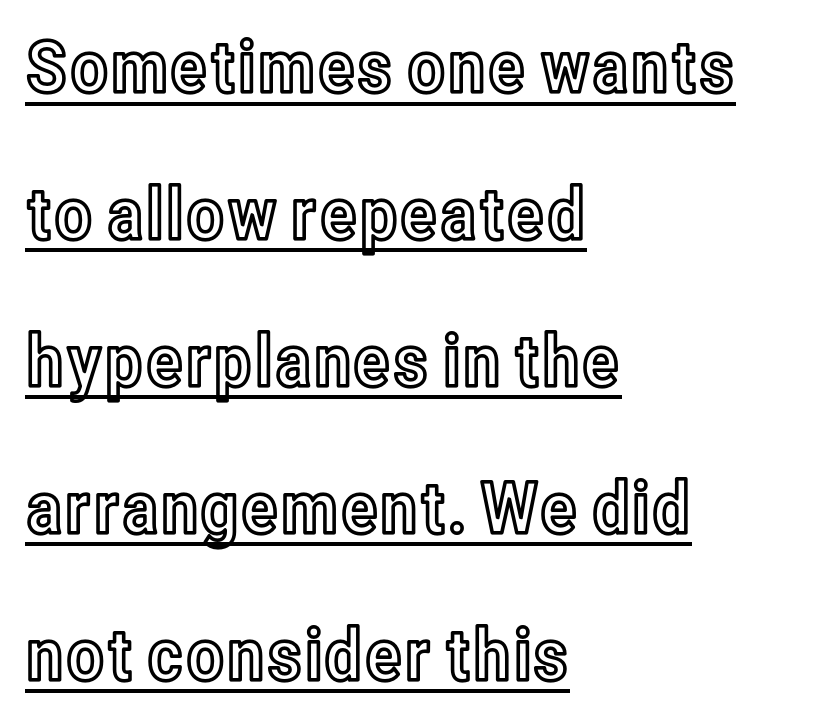
It's the straight-up-and-down kind of type. Is this a fixed-width face? No — the glyphs have proportional, varying widths. Caption: multi-line text, flush left, ragged right. Does a line run under the words? Yes, clearly.
